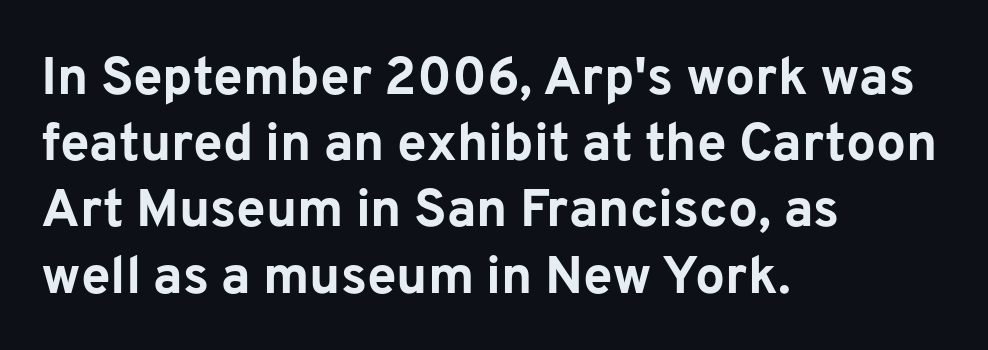
Q: Is the text bold? A: Yes.
Q: Is the text italic (slanted)? A: No, it is upright.
Q: Is the typeface a serif or a sans-serif typeface? A: Sans-serif.
Q: Is the text underlined? A: No.
Q: How is the paragraph aligned? A: Left-aligned.
Q: Is the spacing between letters normal or unusually wide? A: Normal.
Q: Is the spacing between lines tight, normal or loose? A: Normal.
Q: Width (condensed, normal, or wide)? A: Normal.
Q: Stroke contrast? A: Low.
Q: x-height? A: Medium.
Q: Monospaced? A: No.
